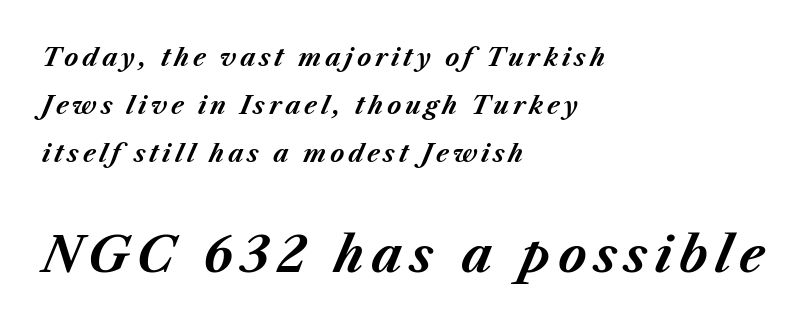
The image shows 48 px bold type, italic (leaning right); set left-aligned, loose line spacing (2.01x), not underlined; the second (bottom) block is 2.0x larger; medium stroke contrast and a medium x-height.
